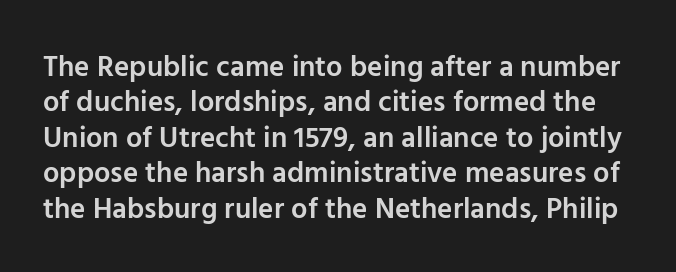
{"serif": "no", "italic": "no", "bold": "semi", "weight": "semibold", "width": "normal", "stroke_contrast": "low", "x_height": "medium", "monospaced": "no", "underline": "no", "line_spacing_ratio": 1.22, "letter_spacing": "normal", "letter_spacing_em": 0.0, "glyph_px": 29}
